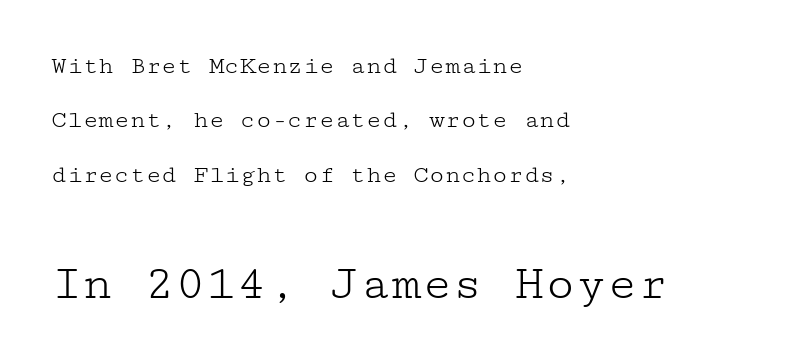
The image shows 51 px light, wide serif type, upright; set left-aligned, loose line spacing (2.09x), normal letter spacing, not underlined; the second (bottom) block is 1.96x larger; low stroke contrast and a medium x-height.
